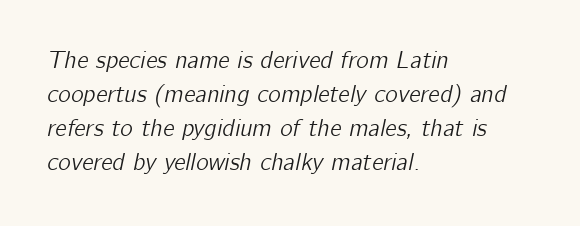
The font's italic variant was chosen for this text. The passage shown stacks its lines at a standard gap. The paragraph has a hard left edge and a soft right edge. How are the letters spaced? Ordinarily, with no added tracking. The glyphs are unaccompanied by any horizontal stroke below them.
